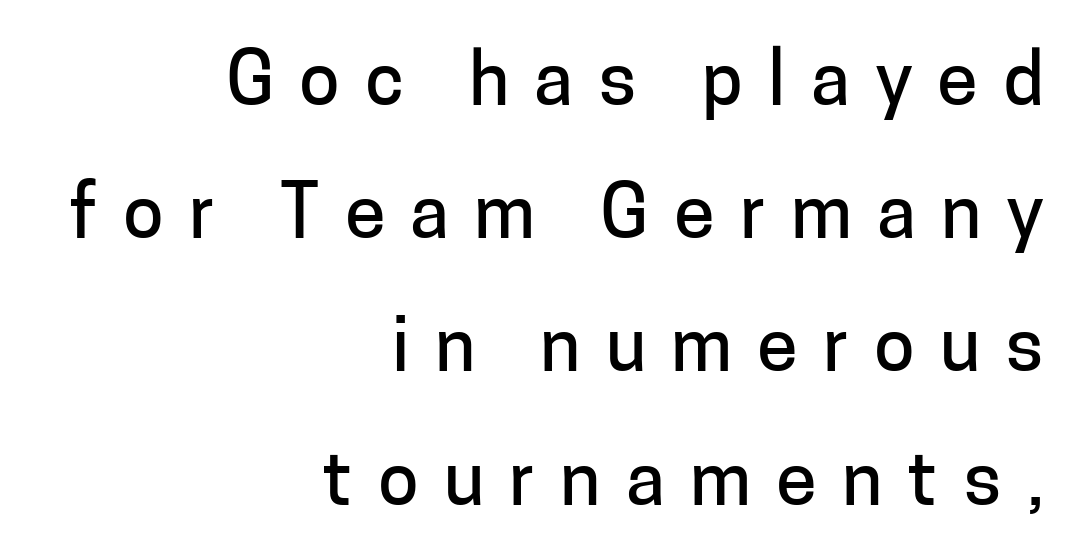
Q: Is the text italic (slanted)? A: No, it is upright.
Q: Is the typeface a serif or a sans-serif typeface? A: Sans-serif.
Q: Is the text underlined? A: No.
Q: How is the paragraph aligned? A: Right-aligned.
Q: Is the spacing between letters normal or unusually wide? A: Unusually wide.
Q: Width (condensed, normal, or wide)? A: Normal.
Q: Stroke contrast? A: Low.
Q: x-height? A: Medium.
Q: Monospaced? A: No.
